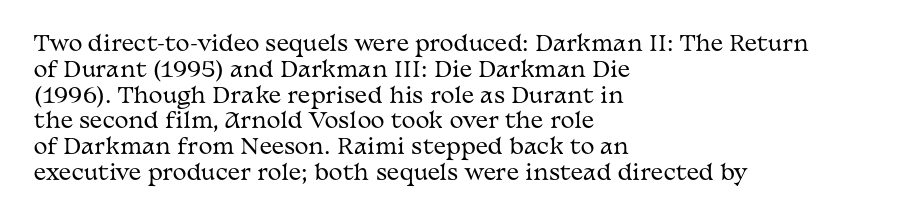
Q: Is the text bold? A: No.
Q: Is the text italic (slanted)? A: No, it is upright.
Q: Is the text underlined? A: No.
Q: How is the paragraph aligned? A: Left-aligned.
Q: Is the spacing between letters normal or unusually wide? A: Normal.
